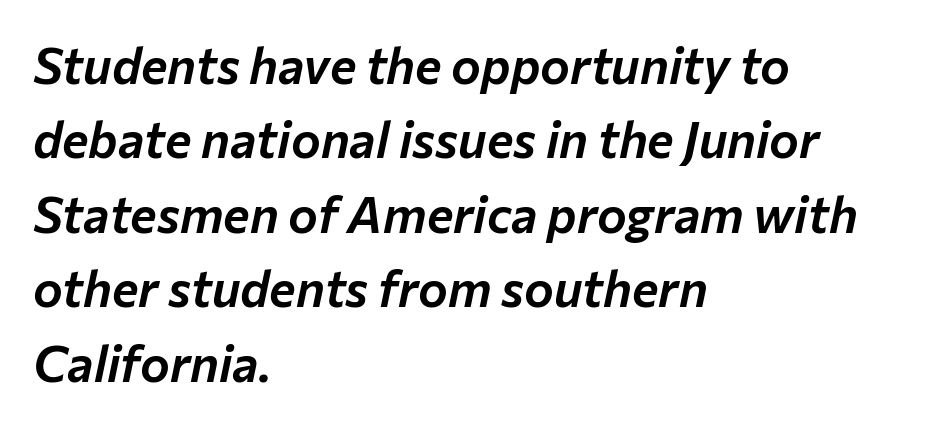
The image shows 50 px text type, italic (leaning right); set left-aligned, normal line spacing (1.49x), normal letter spacing, not underlined; low stroke contrast and a medium x-height.
